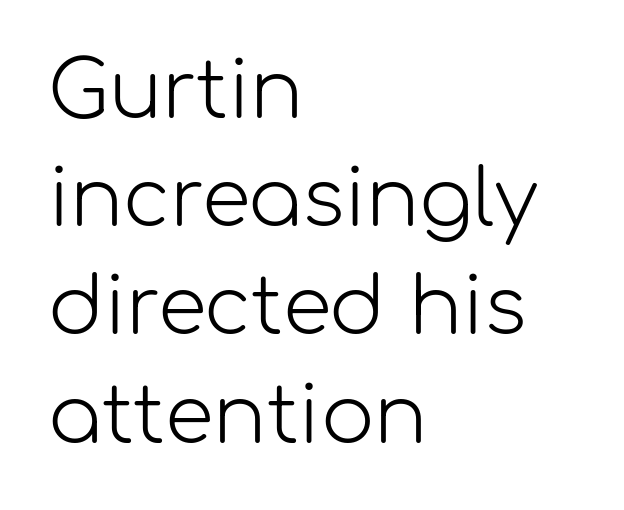
{"serif": "no", "italic": "no", "bold": "no", "weight": "light", "width": "normal", "stroke_contrast": "low", "x_height": "medium", "monospaced": "no", "underline": "no", "align": "left", "line_spacing": "normal", "line_spacing_ratio": 1.37, "letter_spacing": "normal", "letter_spacing_em": 0.0, "glyph_px": 79}
